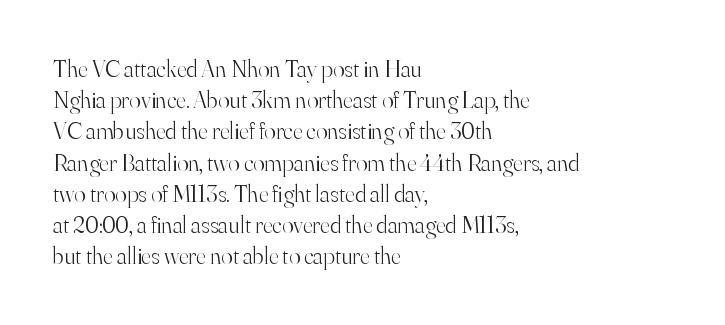
{"italic": "no", "bold": "no", "underline": "no", "align": "left", "line_spacing": "normal", "line_spacing_ratio": 1.3, "letter_spacing": "normal", "letter_spacing_em": 0.0, "glyph_px": 24}
